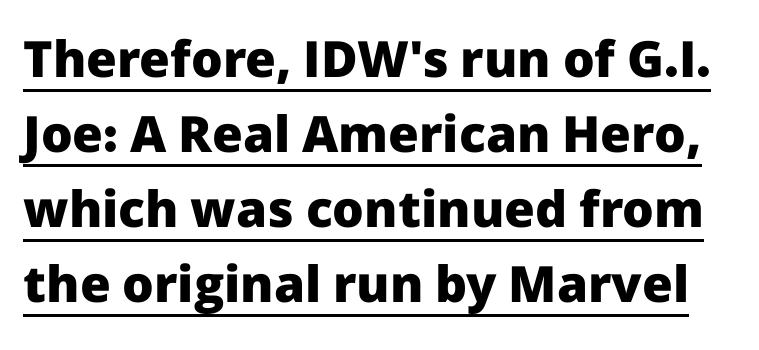
The image shows 50 px heavy sans-serif type, upright; set normal line spacing (1.5x), normal letter spacing, underlined; low stroke contrast and a medium x-height.
